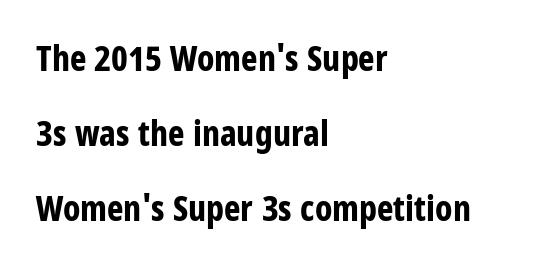
The image shows 35 px bold, condensed sans-serif type, upright; set left-aligned, loose line spacing (2.15x), normal letter spacing, not underlined; low stroke contrast and a large x-height.
